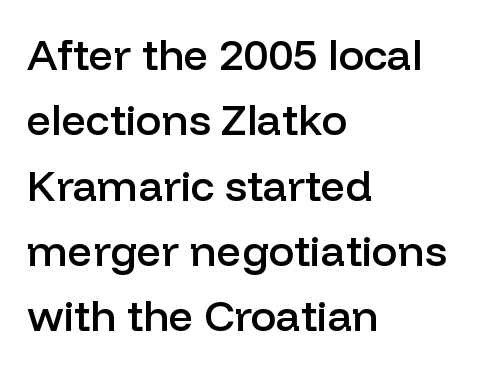
The image shows 43 px semibold sans-serif type, upright; set left-aligned, normal line spacing (1.52x), normal letter spacing, not underlined; low stroke contrast and a medium x-height.
